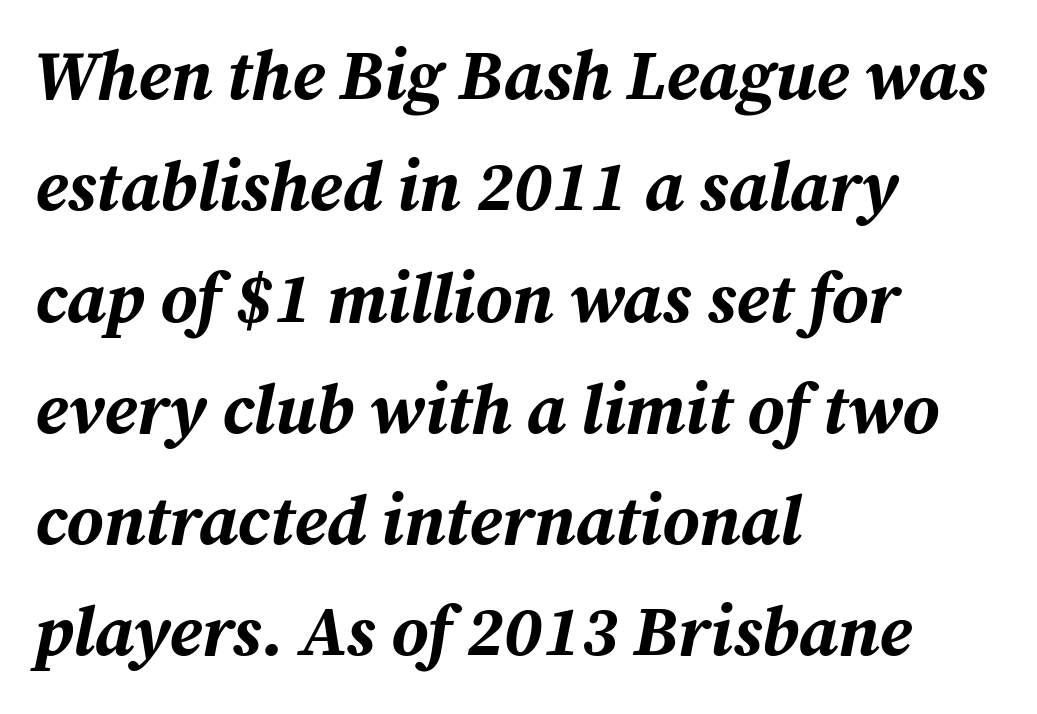
Q: Is the text bold? A: Yes.
Q: Is the text italic (slanted)? A: Yes, it leans right by about 12 degrees.
Q: Is the text underlined? A: No.
Q: How is the paragraph aligned? A: Left-aligned.
Q: Is the spacing between letters normal or unusually wide? A: Normal.
Q: Is the spacing between lines tight, normal or loose? A: Normal.
Q: Width (condensed, normal, or wide)? A: Normal.
Q: Stroke contrast? A: Medium.
Q: x-height? A: Medium.
Q: Monospaced? A: No.
